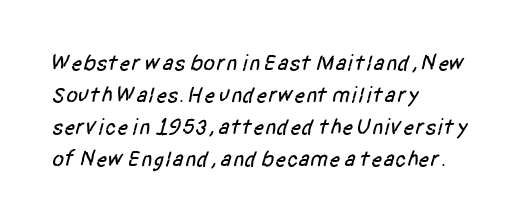
The image shows 22 px text type; set left-aligned, normal line spacing (1.46x), normal letter spacing, not underlined.
